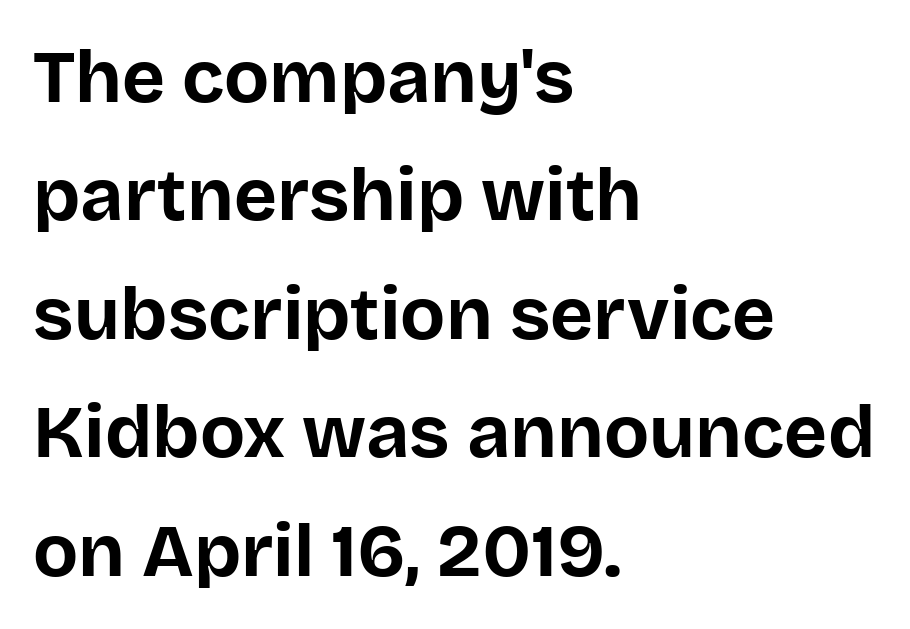
Q: Is the text bold? A: Yes.
Q: Is the text italic (slanted)? A: No, it is upright.
Q: Is the typeface a serif or a sans-serif typeface? A: Sans-serif.
Q: Is the text underlined? A: No.
Q: How is the paragraph aligned? A: Left-aligned.
Q: Is the spacing between letters normal or unusually wide? A: Normal.
Q: Is the spacing between lines tight, normal or loose? A: Normal.
Q: Width (condensed, normal, or wide)? A: Normal.
Q: Stroke contrast? A: Low.
Q: x-height? A: Large.
Q: Monospaced? A: No.
